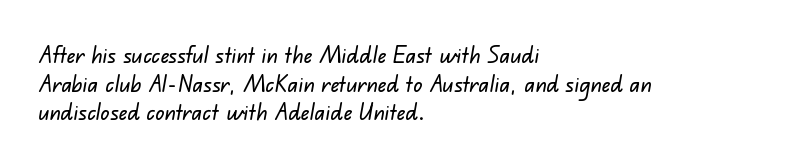
{"underline": "no", "align": "left", "line_spacing": "normal", "line_spacing_ratio": 1.25, "letter_spacing": "normal", "letter_spacing_em": 0.0, "glyph_px": 23}
